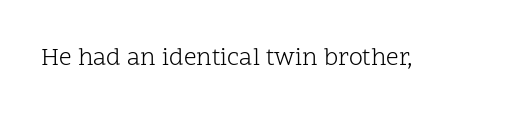
The image shows 25 px text type, upright; set normal letter spacing, not underlined.
